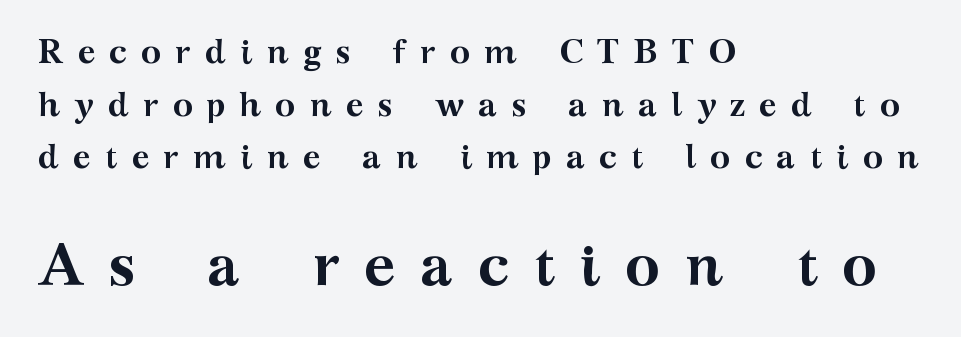
The image shows 59 px semibold, wide serif type, upright; set left-aligned, normal line spacing (1.55x), unusually wide letter spacing (+0.41 em), not underlined; the second (bottom) block is 1.74x larger; medium stroke contrast and a medium x-height.
